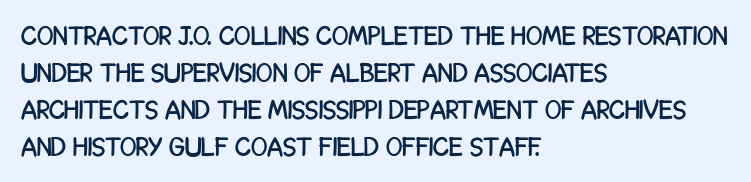
{"italic": "no", "underline": "no", "align": "left", "line_spacing": "normal", "line_spacing_ratio": 1.37, "letter_spacing": "normal", "letter_spacing_em": 0.0, "glyph_px": 27}
